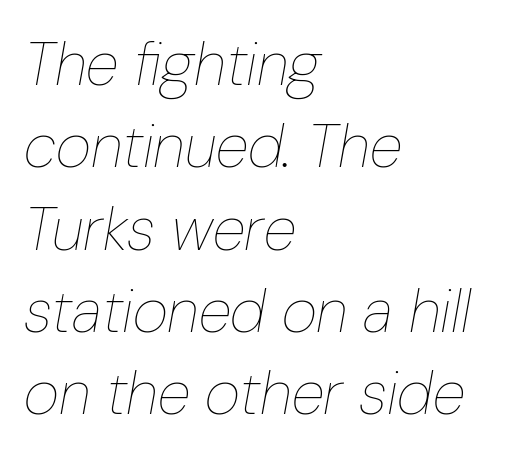
Q: Is the text bold? A: No.
Q: Is the text italic (slanted)? A: Yes, it leans right by about 10 degrees.
Q: Is the text underlined? A: No.
Q: How is the paragraph aligned? A: Left-aligned.
Q: Is the spacing between letters normal or unusually wide? A: Normal.
Q: Is the spacing between lines tight, normal or loose? A: Normal.
Q: Width (condensed, normal, or wide)? A: Condensed.
Q: Stroke contrast? A: Low.
Q: x-height? A: Medium.
Q: Monospaced? A: No.
